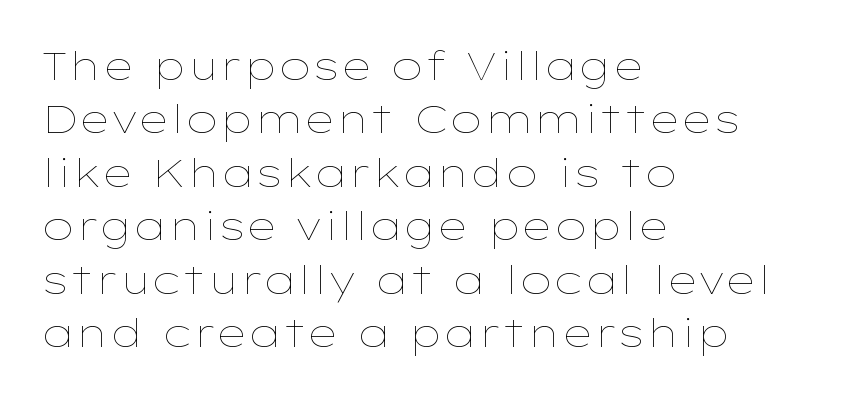
{"italic": "no", "bold": "no", "weight": "thin", "width": "wide", "stroke_contrast": "low", "x_height": "medium", "monospaced": "no", "underline": "no", "align": "left", "line_spacing": "normal", "line_spacing_ratio": 1.37, "letter_spacing": "normal", "letter_spacing_em": 0.0, "glyph_px": 39}
